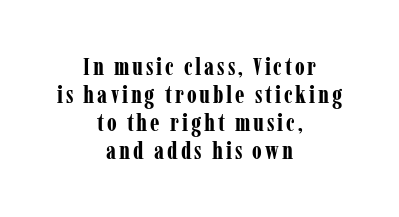
{"italic": "no", "bold": "yes", "underline": "no", "align": "center", "line_spacing_ratio": 1.16, "glyph_px": 24}
